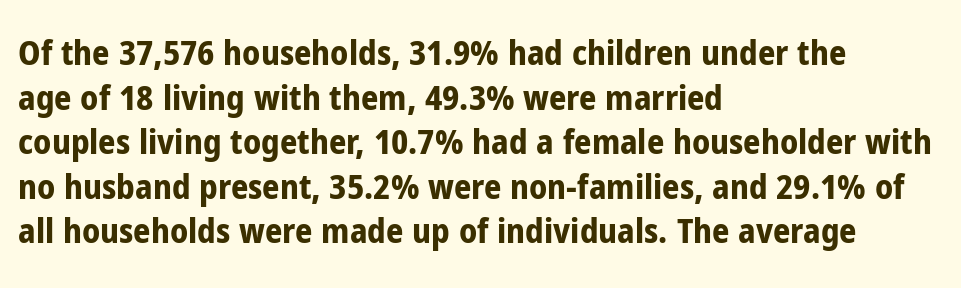
The image shows 34 px bold, condensed sans-serif type, upright; set left-aligned, normal line spacing (1.31x), normal letter spacing, not underlined; low stroke contrast and a medium x-height.
